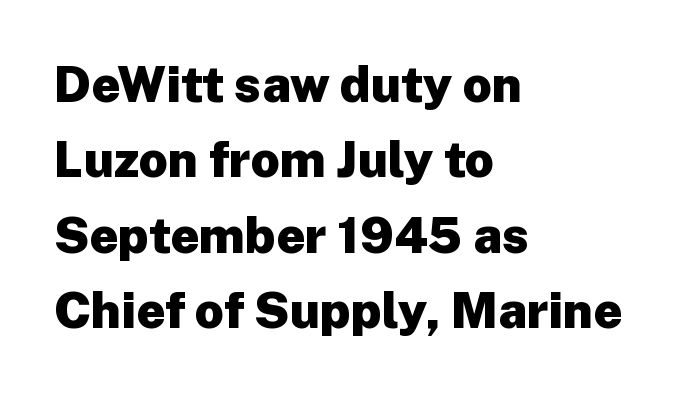
Observe the absence of serifs on each vertical stroke in this sample. Set as a true bold cut, around the 700 mark. Normally led — the rows are evenly, conventionally spaced. Which margin do the lines hug? The left one — the right edge is uneven. Rendered with straight, roman letterforms.
